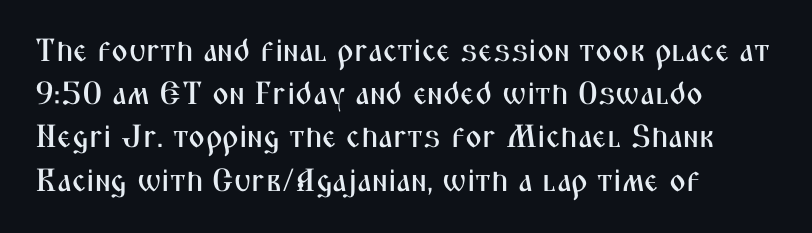
Q: Is the text italic (slanted)? A: No, it is upright.
Q: Is the typeface a serif or a sans-serif typeface? A: Sans-serif.
Q: Is the text underlined? A: No.
Q: How is the paragraph aligned? A: Left-aligned.
Q: Is the spacing between letters normal or unusually wide? A: Normal.
Q: Is the spacing between lines tight, normal or loose? A: Normal.
Q: Width (condensed, normal, or wide)? A: Condensed.
Q: Stroke contrast? A: Medium.
Q: x-height? A: Medium.
Q: Monospaced? A: No.
